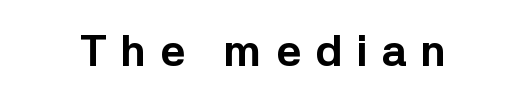
The image shows 44 px bold sans-serif type, upright; set unusually wide letter spacing (+0.31 em), not underlined; low stroke contrast and a medium x-height.
